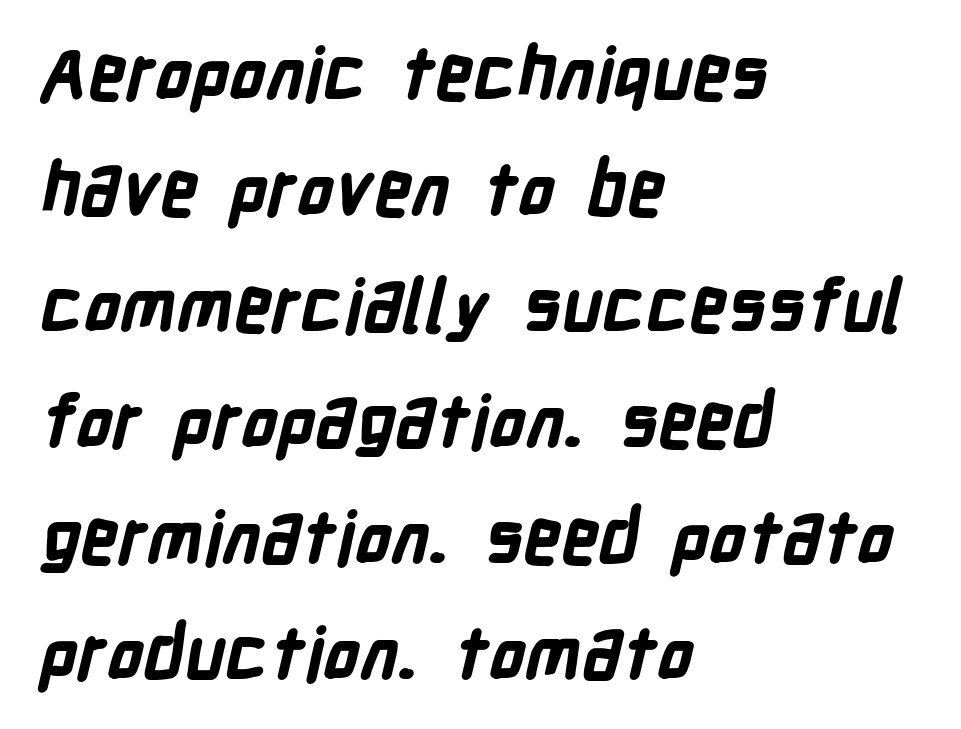
Q: Is the text bold? A: Yes.
Q: Is the typeface a serif or a sans-serif typeface? A: Sans-serif.
Q: Is the text underlined? A: No.
Q: How is the paragraph aligned? A: Left-aligned.
Q: Is the spacing between letters normal or unusually wide? A: Normal.
Q: Is the spacing between lines tight, normal or loose? A: Normal.
Q: Width (condensed, normal, or wide)? A: Condensed.
Q: Stroke contrast? A: Low.
Q: x-height? A: Medium.
Q: Monospaced? A: No.
